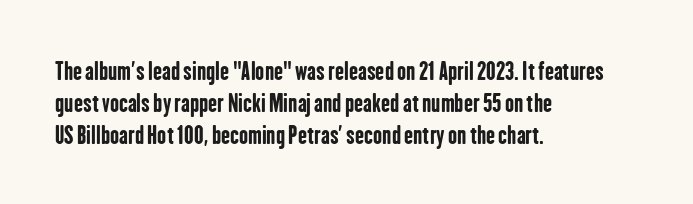
The image shows 24 px bold type, upright; set left-aligned, normal line spacing (1.33x), normal letter spacing, not underlined.
